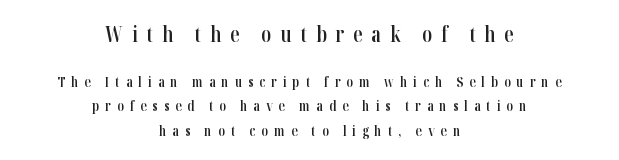
Q: Is the text bold? A: Semi-bold.
Q: Is the text italic (slanted)? A: No, it is upright.
Q: Is the text underlined? A: No.
Q: How is the paragraph aligned? A: Centered.
Q: Is the spacing between letters normal or unusually wide? A: Unusually wide.
Q: Which block of text is set in a larger size, the first (top) or the second (bottom)? A: The first (top) one.
